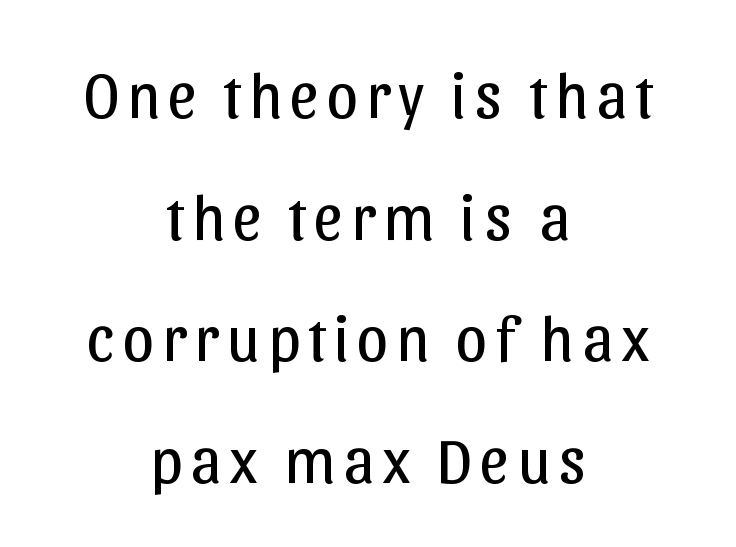
Q: Is the text bold? A: No.
Q: Is the text italic (slanted)? A: No, it is upright.
Q: Is the typeface a serif or a sans-serif typeface? A: Sans-serif.
Q: Is the text underlined? A: No.
Q: How is the paragraph aligned? A: Centered.
Q: Is the spacing between lines tight, normal or loose? A: Loose.
Q: Width (condensed, normal, or wide)? A: Normal.
Q: Stroke contrast? A: Low.
Q: x-height? A: Medium.
Q: Monospaced? A: No.
